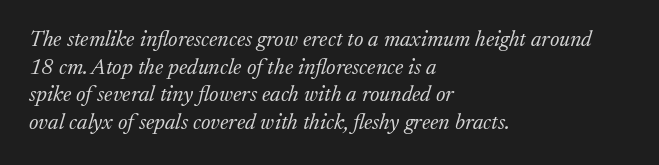
{"italic": "yes", "lean": "right", "slant_degrees": 17, "bold": "no", "underline": "no", "align": "left", "line_spacing": "normal", "line_spacing_ratio": 1.26, "letter_spacing": "normal", "letter_spacing_em": 0.0, "glyph_px": 22}
